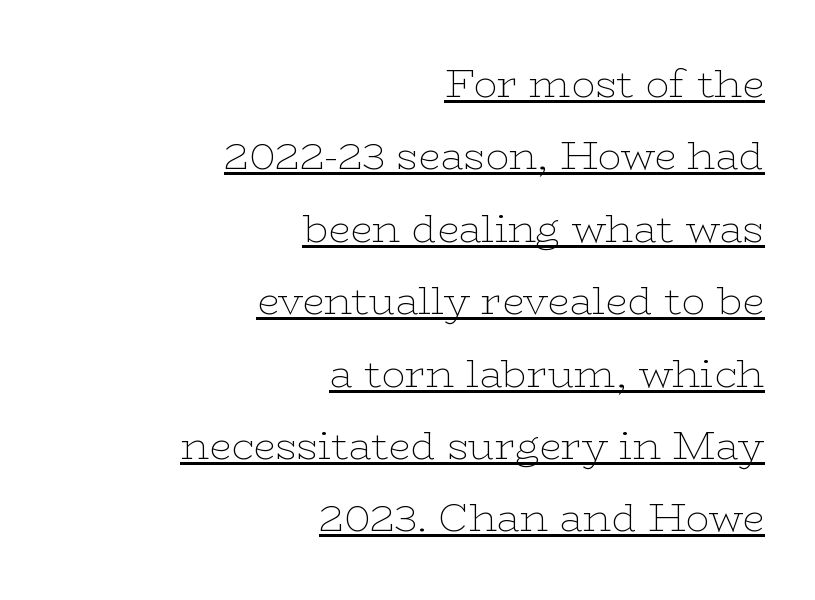
Looks like regular typesetting: each glyph gets only the width it needs. Line endings align vertically; line beginnings do not. Little horizontal feet cap the strokes, marking this as serif type. This reads as an unemphasized weight, regular at the heaviest. Default kerning and tracking; the words read as compact shapes.
